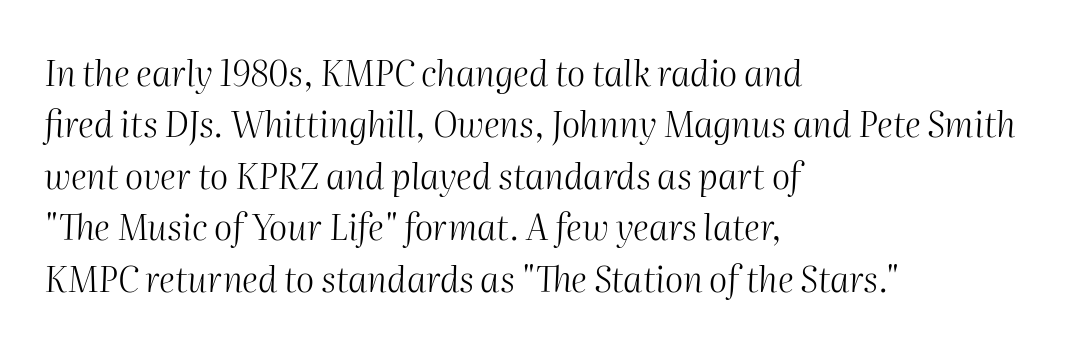
Is the type heavy? It reads as light-to-regular instead. Typeset ragged right — the left edge is the straight one. The rendering keeps characters at their native spacing. The typography opts for an oblique posture over an upright one. Interline gaps are of average width in this sample. Is this a fixed-width face? No — the glyphs have proportional, varying widths.
